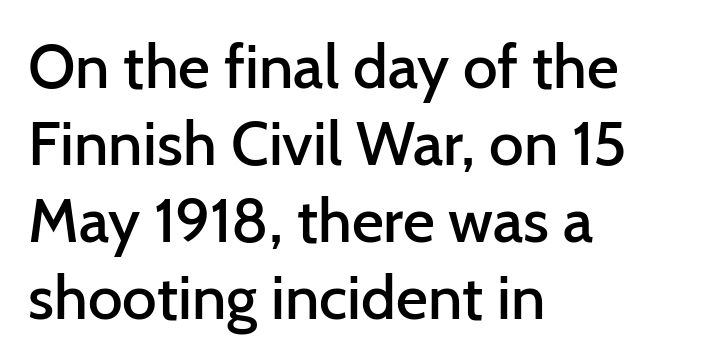
Check under the words: just untouched page. Spacing verdict: proportional, widths tailored to each character. Does the weight exceed regular? Yes, but only to semibold. The face used here is rendered with its standard letterfit.
